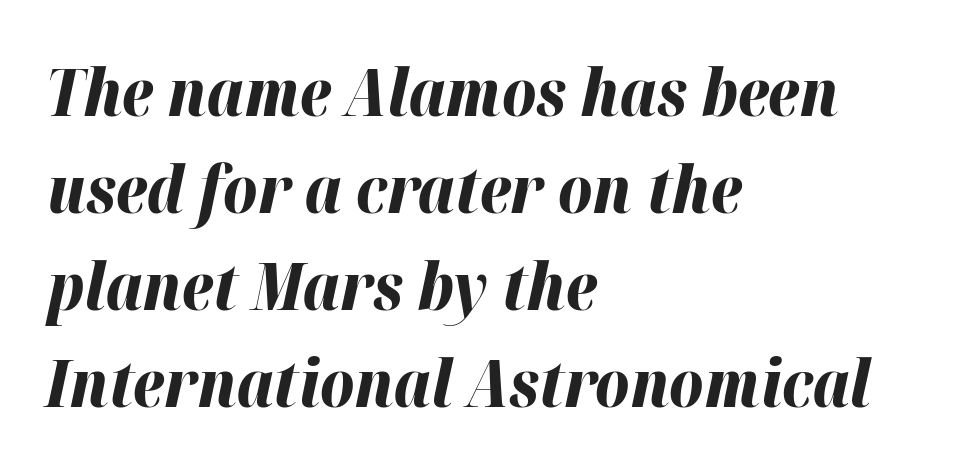
The image shows 65 px bold type, italic (leaning right); set left-aligned, normal line spacing (1.49x), normal letter spacing, not underlined; high stroke contrast and a medium x-height.
